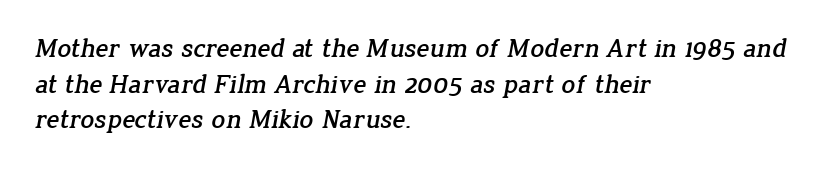
Short note: letters normally spaced. If you drew a ruler down the left edge, every line would touch it. The area under the type is left untouched. Reading down the column, the eye jumps a familiar distance to each next line.
